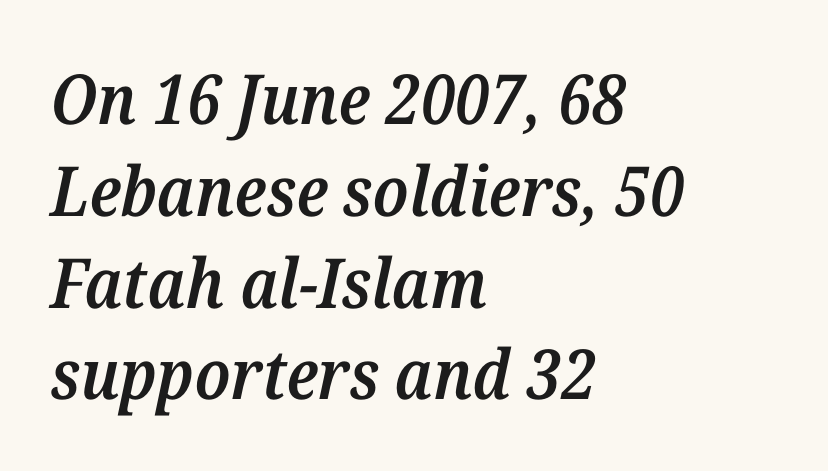
Classification — serif. Tall strokes in this sample are angled rather than plumb. Character widths vary here, with narrow letters taking less room than wide ones. Spacing between characters is what you'd get straight out of the box. Casual observation: everything's shoved over to the left. In terms of leading, this rendering sits right in the middle.
